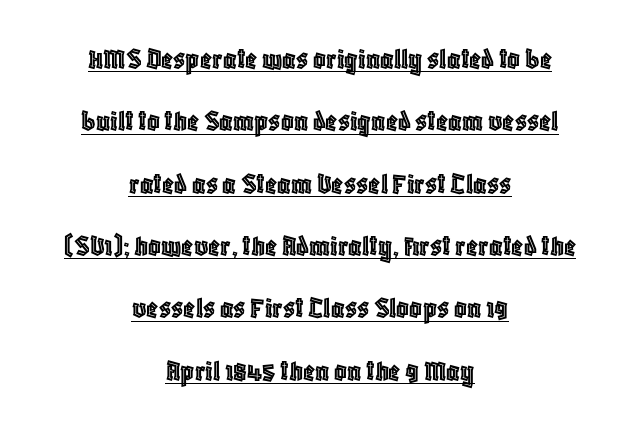
{"italic": "no", "width": "condensed", "x_height": "large", "monospaced": "no", "underline": "yes", "align": "center", "line_spacing": "loose", "line_spacing_ratio": 2.01, "letter_spacing": "normal", "letter_spacing_em": 0.0, "glyph_px": 31}
